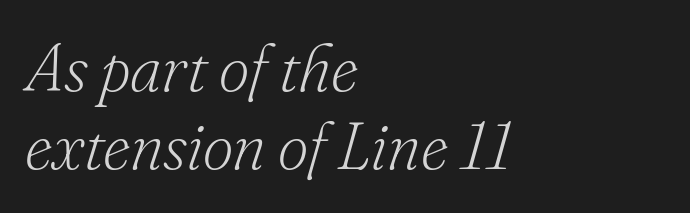
Q: Is the text bold? A: No.
Q: Is the text italic (slanted)? A: Yes, it leans right by about 16 degrees.
Q: Is the typeface a serif or a sans-serif typeface? A: Serif.
Q: Is the text underlined? A: No.
Q: How is the paragraph aligned? A: Left-aligned.
Q: Is the spacing between letters normal or unusually wide? A: Normal.
Q: Width (condensed, normal, or wide)? A: Normal.
Q: Stroke contrast? A: Low.
Q: x-height? A: Small.
Q: Monospaced? A: No.
